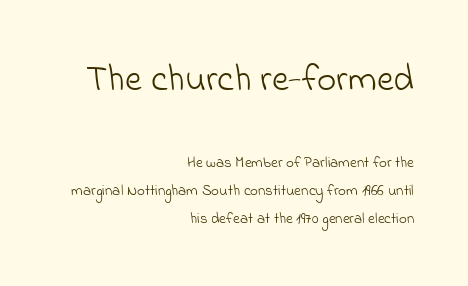
The image shows 37 px light sans-serif type; set right-aligned, line spacing 1.86x, normal letter spacing, not underlined; the first (top) block is 2.47x larger; low stroke contrast and a small x-height.
